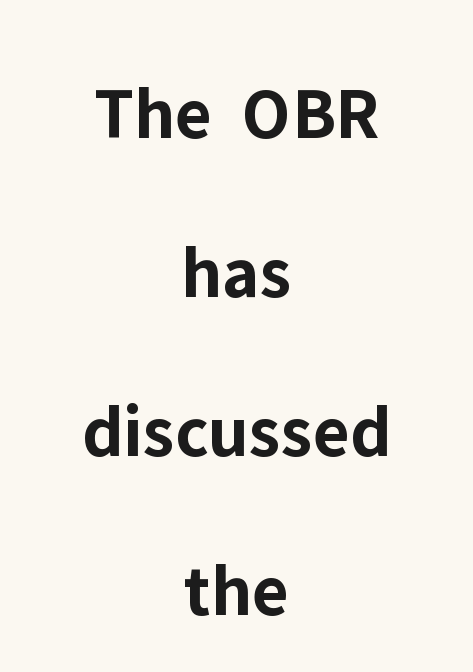
Q: Is the text bold? A: Yes.
Q: Is the text italic (slanted)? A: No, it is upright.
Q: Is the typeface a serif or a sans-serif typeface? A: Sans-serif.
Q: Is the text underlined? A: No.
Q: How is the paragraph aligned? A: Centered.
Q: Is the spacing between letters normal or unusually wide? A: Normal.
Q: Is the spacing between lines tight, normal or loose? A: Loose.
Q: Width (condensed, normal, or wide)? A: Normal.
Q: Stroke contrast? A: Low.
Q: x-height? A: Medium.
Q: Monospaced? A: No.
